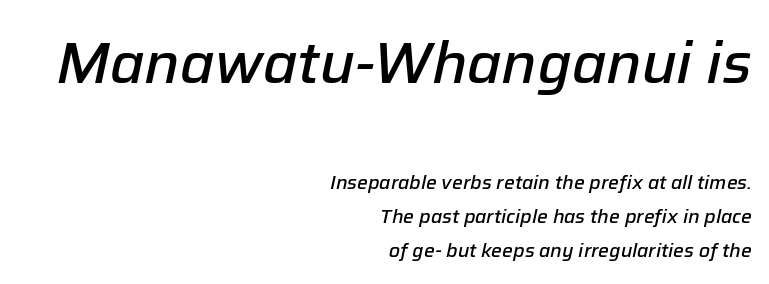
Q: Is the text bold? A: Semi-bold.
Q: Is the text italic (slanted)? A: Yes, it leans right by about 12 degrees.
Q: Is the text underlined? A: No.
Q: How is the paragraph aligned? A: Right-aligned.
Q: Is the spacing between letters normal or unusually wide? A: Normal.
Q: Which block of text is set in a larger size, the first (top) or the second (bottom)? A: The first (top) one.
Q: Width (condensed, normal, or wide)? A: Normal.
Q: Stroke contrast? A: Low.
Q: x-height? A: Medium.
Q: Monospaced? A: No.
